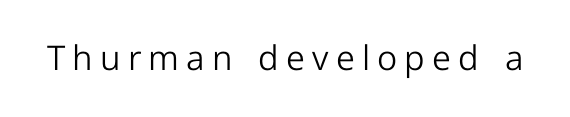
The image shows 34 px light sans-serif type, upright; set unusually wide letter spacing (+0.21 em), not underlined; low stroke contrast and a medium x-height.
